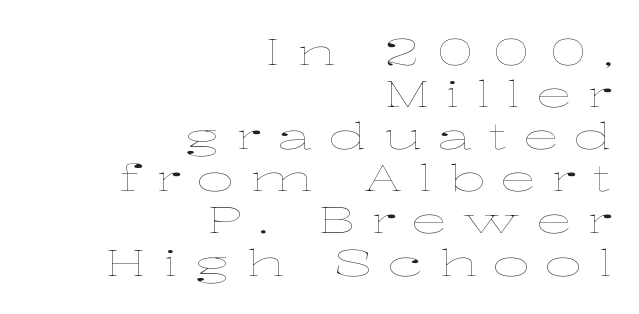
The image shows 36 px thin, wide type, upright; set right-aligned, line spacing 1.17x, unusually wide letter spacing (+0.45 em), not underlined; low stroke contrast and a medium x-height.
